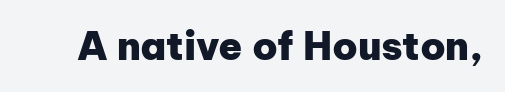
The image shows 39 px heavy sans-serif type, upright; set normal letter spacing, not underlined; low stroke contrast and a medium x-height.
